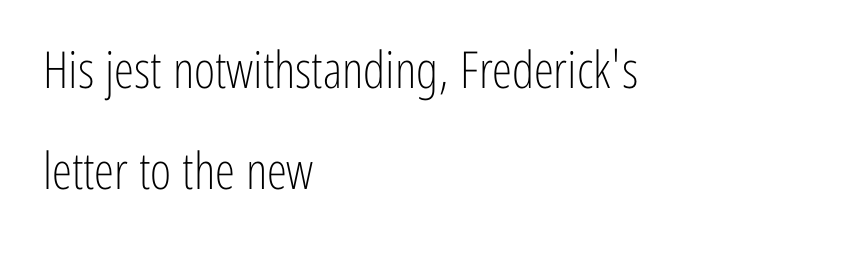
The gaps between neighbouring characters are ordinary and unremarkable. Unlike italic type, these characters show no tilt at all. No letter is thick-stroked: the sample isn't bold. Nobody drew a line under any word here. You could not count columns in this text — the font is proportionally spaced. In CSS terms this would be text-align: left.
